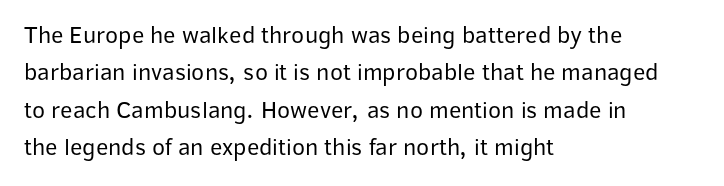
Evenly set lines give the paragraph a standard silhouette. Here the glyphs are tracked normally, forming tight word shapes. Rule under the text: the space is simply empty. Italic? Not at all — the glyphs are vertical. These glyphs show unthickened strokes, regular width or finer.
